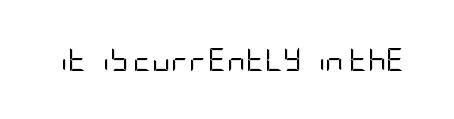
{"italic": "no", "bold": "no", "underline": "no", "letter_spacing": "normal", "letter_spacing_em": 0.0, "glyph_px": 23}
